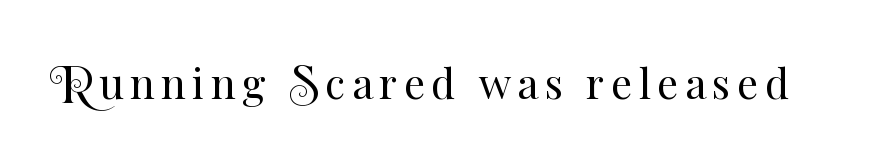
The baseline area is clear. The face used here is proportionally spaced, like ordinary book or web type. The lettering stays uniformly vertical, giving the passage a roman look. Heaviness? Minimal to ordinary, like unemphasized prose.
